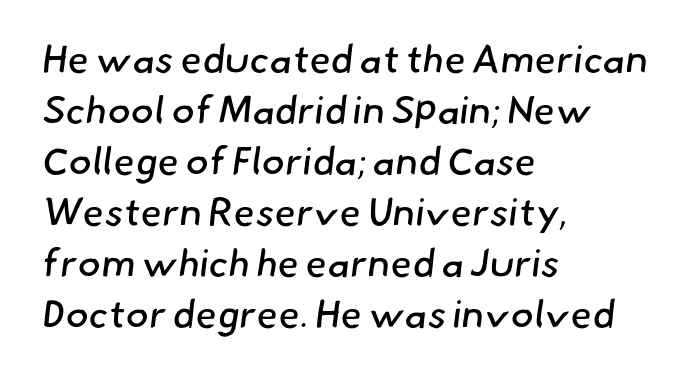
Q: Is the text bold? A: No.
Q: Is the typeface a serif or a sans-serif typeface? A: Sans-serif.
Q: Is the text underlined? A: No.
Q: How is the paragraph aligned? A: Left-aligned.
Q: Is the spacing between letters normal or unusually wide? A: Normal.
Q: Is the spacing between lines tight, normal or loose? A: Normal.
Q: Width (condensed, normal, or wide)? A: Normal.
Q: Stroke contrast? A: Low.
Q: x-height? A: Small.
Q: Monospaced? A: No.
